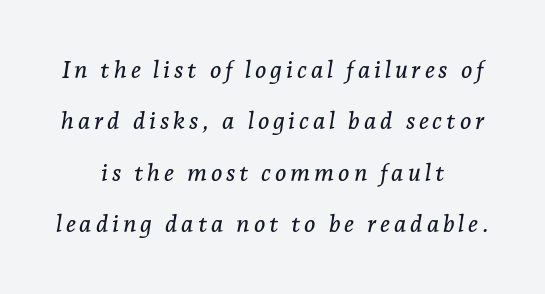
The image shows 24 px text type, italic (leaning right); set centered, loose line spacing (2.14x), not underlined.
